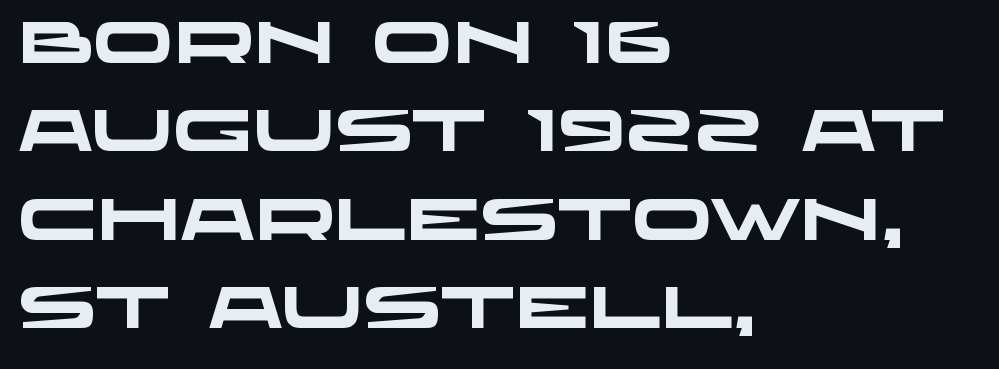
The font is running at its bold setting. You can tell from the bare stems that sans-serif type was used. Vertical spacing — default. Looks like regular typesetting: each glyph gets only the width it needs. Here the glyphs are tracked normally, forming tight word shapes. Unmarked baselines from the first word to the last.
